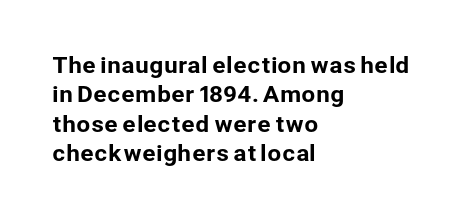
The image shows 22 px text type, upright; set left-aligned, normal line spacing (1.34x), normal letter spacing, not underlined.
